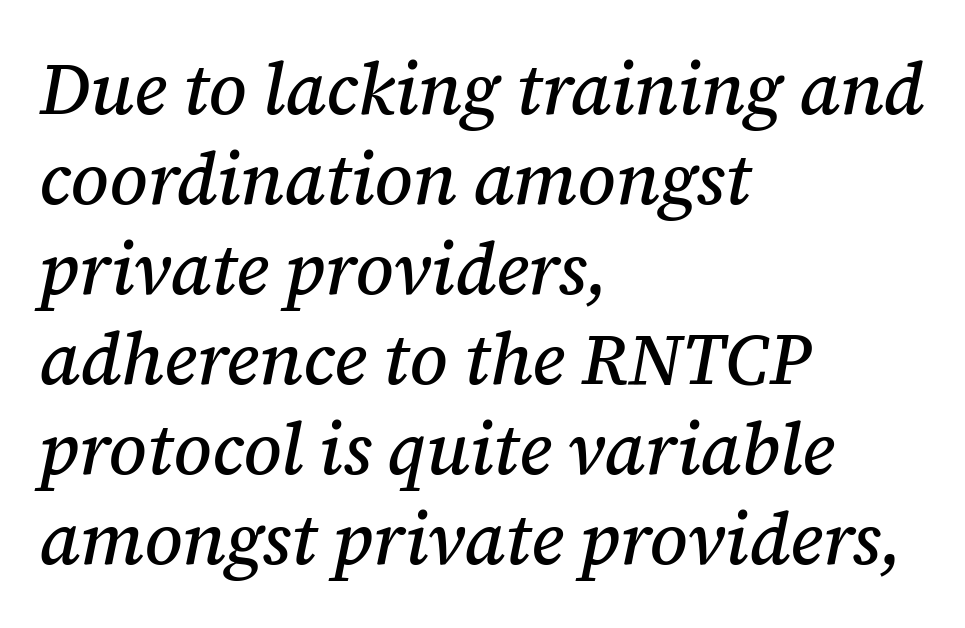
Character widths vary here, with narrow letters taking less room than wide ones. If you measured baseline to baseline, you'd find a middling distance. This sample is left-justified, so line endings fall wherever the words run out. Only glyphs here, with clear space below each row.
